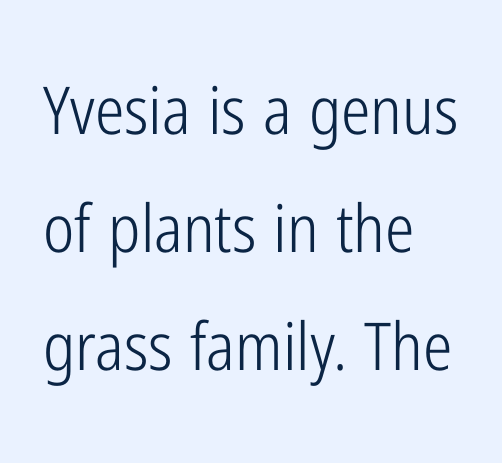
The image shows 66 px light, condensed sans-serif type, upright; set left-aligned, line spacing 1.79x, normal letter spacing, not underlined; low stroke contrast and a medium x-height.
